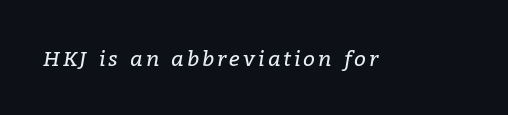
The image shows 21 px text type, italic (leaning right); set not underlined.
